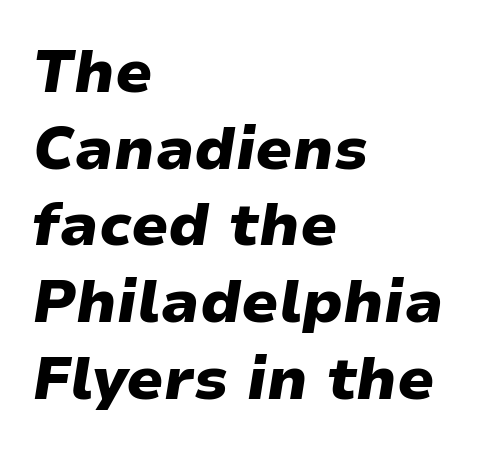
Q: Is the text bold? A: Yes.
Q: Is the text italic (slanted)? A: Yes, it leans right by about 9 degrees.
Q: Is the text underlined? A: No.
Q: How is the paragraph aligned? A: Left-aligned.
Q: Is the spacing between letters normal or unusually wide? A: Normal.
Q: Is the spacing between lines tight, normal or loose? A: Normal.
Q: Width (condensed, normal, or wide)? A: Wide.
Q: Stroke contrast? A: Low.
Q: x-height? A: Medium.
Q: Monospaced? A: No.
